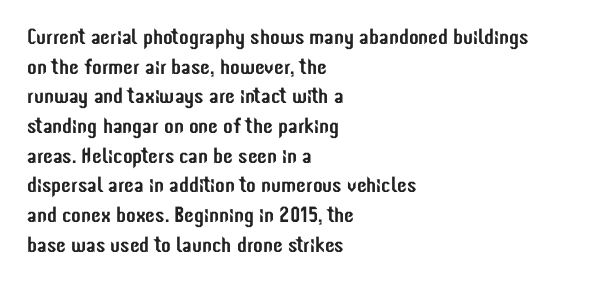
The passage shown stacks its lines at a standard gap. Look at the tracking — it's just the regular setting, nothing added. A typesetter would mark this as roman, not italic. Underlining? Definitely not there. One-word summary of the alignment: left.
